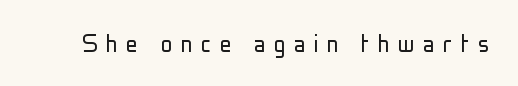
{"serif": "no", "italic": "no", "bold": "no", "weight": "light", "width": "condensed", "stroke_contrast": "low", "x_height": "medium", "monospaced": "no", "underline": "no", "letter_spacing": "wide", "letter_spacing_em": 0.29, "glyph_px": 29}
